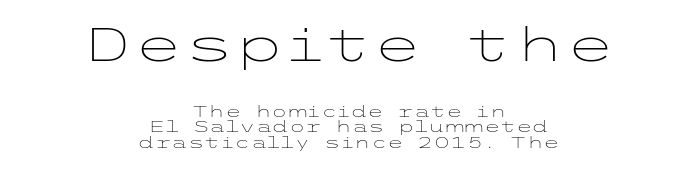
The earlier block is typeset at a bigger size than the later block. The rendering shows plain stroke endings on the letterforms — a sans-serif design. Decoration check: the copy has no underline. These lines keep a tight, regular rhythm from letter to letter. Weight class: somewhere from thin through regular.
